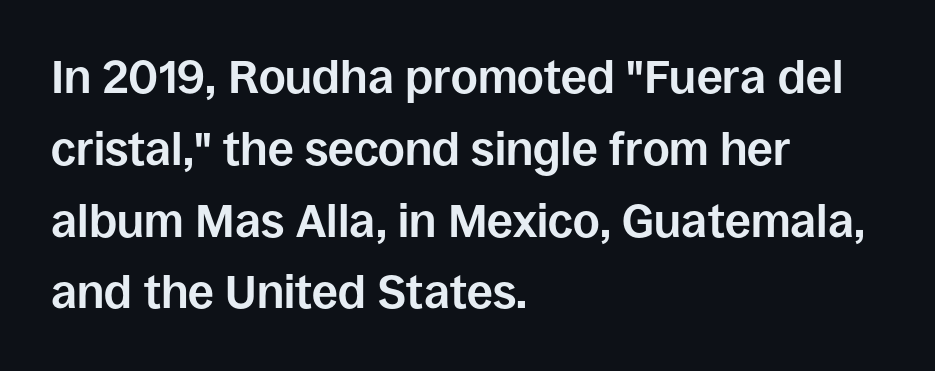
The image shows 46 px bold sans-serif type, upright; set left-aligned, normal line spacing (1.56x), normal letter spacing, not underlined; low stroke contrast and a large x-height.
